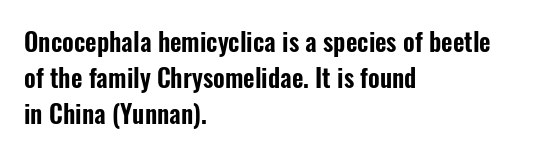
Q: Is the text italic (slanted)? A: No, it is upright.
Q: Is the text underlined? A: No.
Q: How is the paragraph aligned? A: Left-aligned.
Q: Is the spacing between letters normal or unusually wide? A: Normal.
Q: Is the spacing between lines tight, normal or loose? A: Normal.
